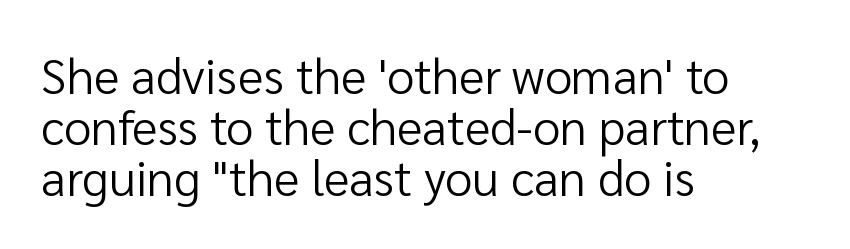
Is this a fixed-width face? No — the glyphs have proportional, varying widths. This is roman type, the default non-slanted kind. Beneath every word, the page is bare. The compositor pushed each line to the left boundary. The vertical gap from one line to the next is small. On a weight scale, this lands at 450 or below.
